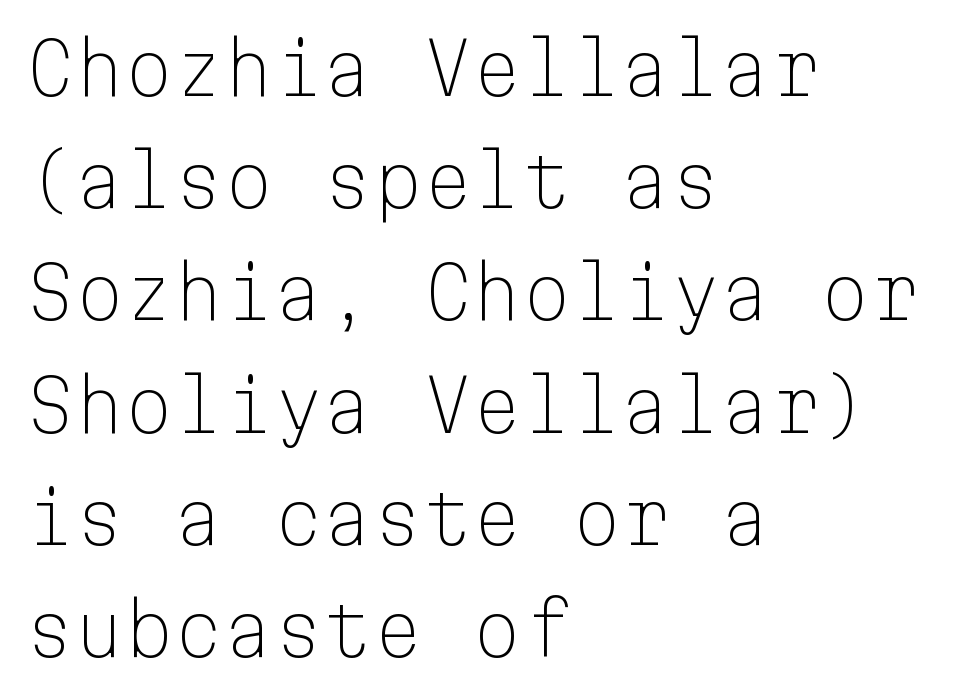
The weight would be labelled regular, book, light, or lighter still. The line texture is even and compact thanks to regular tracking. The lines are quadded left. The letters stand upright; this is a roman face.
